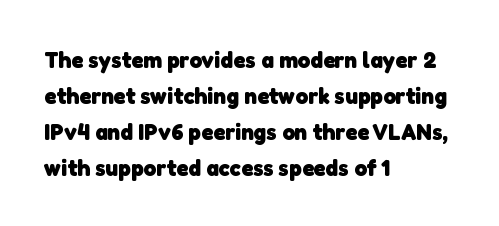
Letter spacing: default. A bare baseline throughout the passage. Each new line begins a customary step beneath the previous one. Which margin do the lines hug? The left one — the right edge is uneven.
